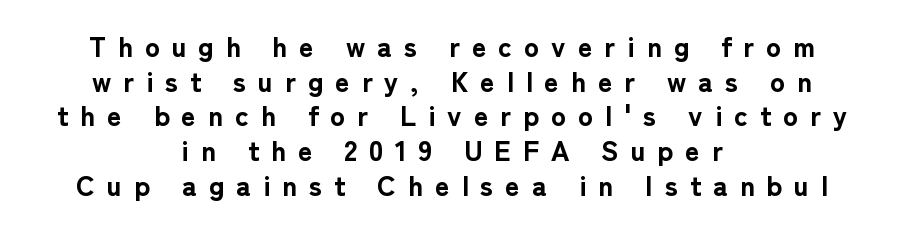
{"serif": "no", "italic": "no", "bold": "yes", "weight": "bold", "width": "normal", "stroke_contrast": "low", "x_height": "medium", "monospaced": "no", "underline": "no", "align": "center", "line_spacing_ratio": 1.24, "letter_spacing": "wide", "letter_spacing_em": 0.43, "glyph_px": 28}
